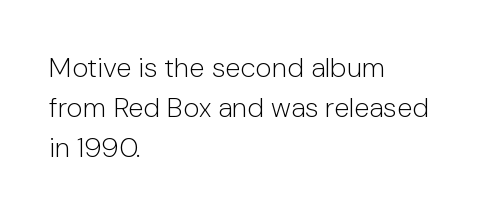
Q: Is the text bold? A: No.
Q: Is the text italic (slanted)? A: No, it is upright.
Q: Is the typeface a serif or a sans-serif typeface? A: Sans-serif.
Q: Is the text underlined? A: No.
Q: How is the paragraph aligned? A: Left-aligned.
Q: Is the spacing between letters normal or unusually wide? A: Normal.
Q: Is the spacing between lines tight, normal or loose? A: Normal.
Q: Width (condensed, normal, or wide)? A: Normal.
Q: Stroke contrast? A: Low.
Q: x-height? A: Medium.
Q: Monospaced? A: No.
